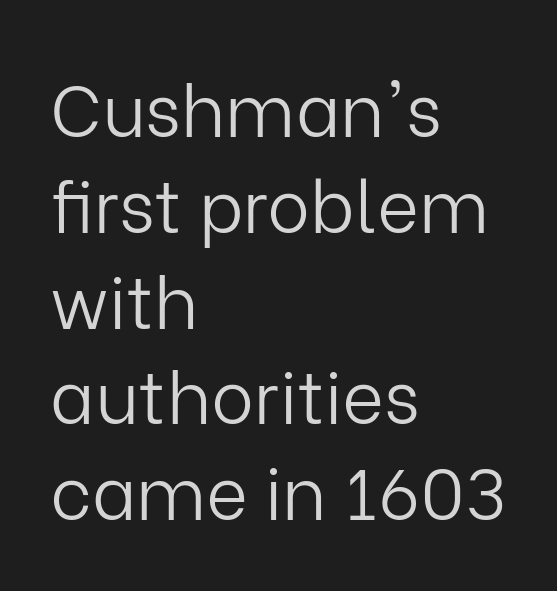
The image shows 72 px light sans-serif type, upright; set left-aligned, normal line spacing (1.33x), normal letter spacing, not underlined; low stroke contrast and a medium x-height.
